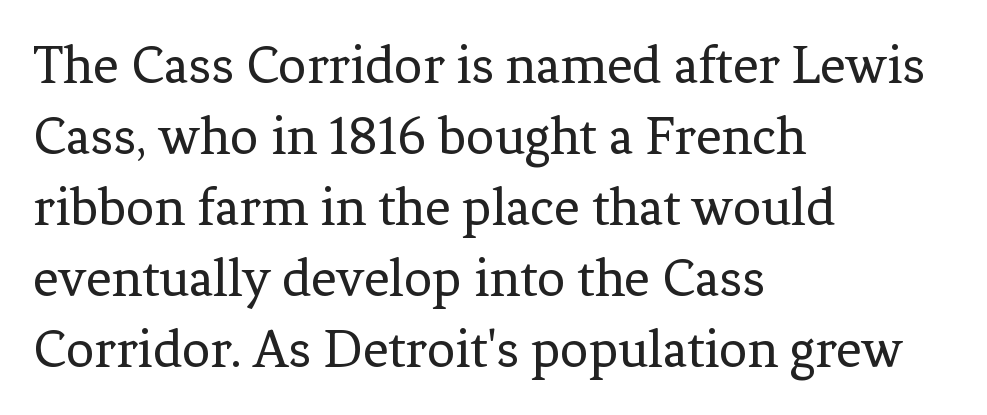
Q: Is the text bold? A: No.
Q: Is the text italic (slanted)? A: No, it is upright.
Q: Is the typeface a serif or a sans-serif typeface? A: Serif.
Q: Is the text underlined? A: No.
Q: How is the paragraph aligned? A: Left-aligned.
Q: Is the spacing between letters normal or unusually wide? A: Normal.
Q: Is the spacing between lines tight, normal or loose? A: Normal.
Q: Width (condensed, normal, or wide)? A: Normal.
Q: Stroke contrast? A: Low.
Q: x-height? A: Medium.
Q: Monospaced? A: No.
